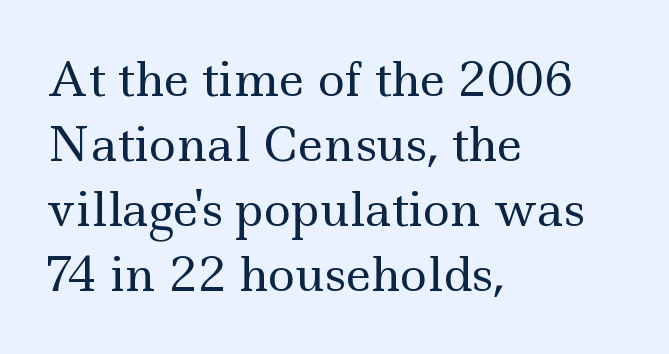
{"serif": "yes", "italic": "no", "bold": "no", "weight": "regular", "width": "wide", "x_height": "small", "monospaced": "no", "underline": "no", "align": "left", "line_spacing": "normal", "line_spacing_ratio": 1.41, "letter_spacing": "normal", "letter_spacing_em": 0.0, "glyph_px": 46}
